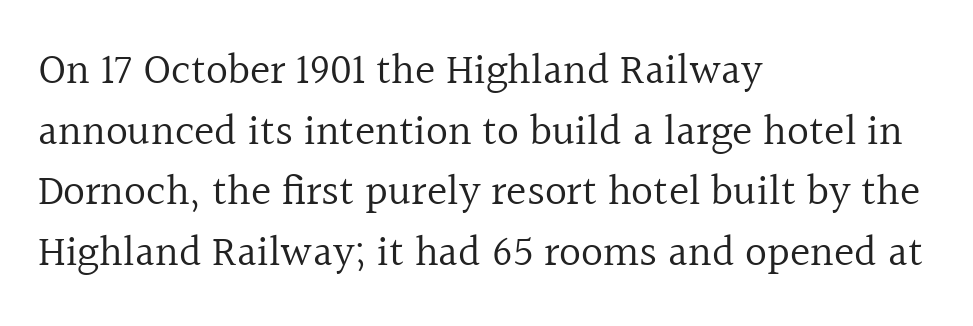
{"serif": "yes", "italic": "no", "bold": "no", "weight": "regular", "width": "normal", "x_height": "medium", "monospaced": "no", "underline": "no", "align": "left", "line_spacing": "normal", "line_spacing_ratio": 1.41, "letter_spacing": "normal", "letter_spacing_em": 0.0, "glyph_px": 43}
